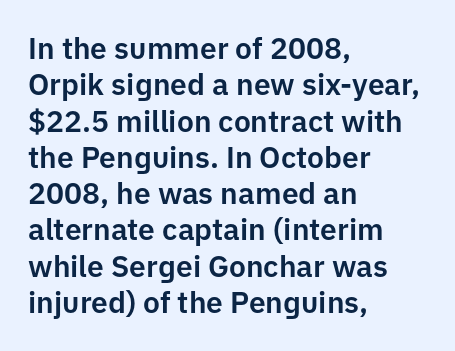
Q: Is the text italic (slanted)? A: No, it is upright.
Q: Is the typeface a serif or a sans-serif typeface? A: Sans-serif.
Q: Is the text underlined? A: No.
Q: How is the paragraph aligned? A: Left-aligned.
Q: Is the spacing between letters normal or unusually wide? A: Normal.
Q: Width (condensed, normal, or wide)? A: Normal.
Q: Stroke contrast? A: Low.
Q: x-height? A: Medium.
Q: Monospaced? A: No.
